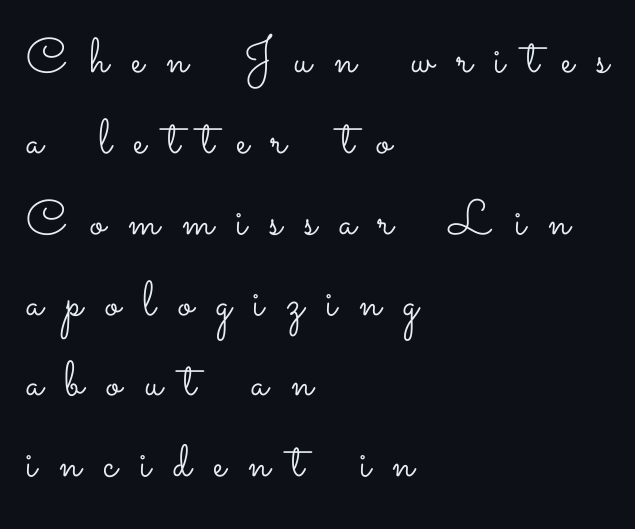
Q: Is the text bold? A: No.
Q: Is the text italic (slanted)? A: Yes.
Q: Is the text underlined? A: No.
Q: How is the paragraph aligned? A: Left-aligned.
Q: Is the spacing between letters normal or unusually wide? A: Unusually wide.
Q: Is the spacing between lines tight, normal or loose? A: Normal.
Q: Width (condensed, normal, or wide)? A: Wide.
Q: Stroke contrast? A: Low.
Q: x-height? A: Small.
Q: Monospaced? A: No.
